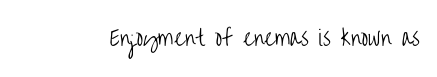
Q: Is the text bold? A: No.
Q: Is the text italic (slanted)? A: No, it is upright.
Q: Is the text underlined? A: No.
Q: Is the spacing between letters normal or unusually wide? A: Normal.
